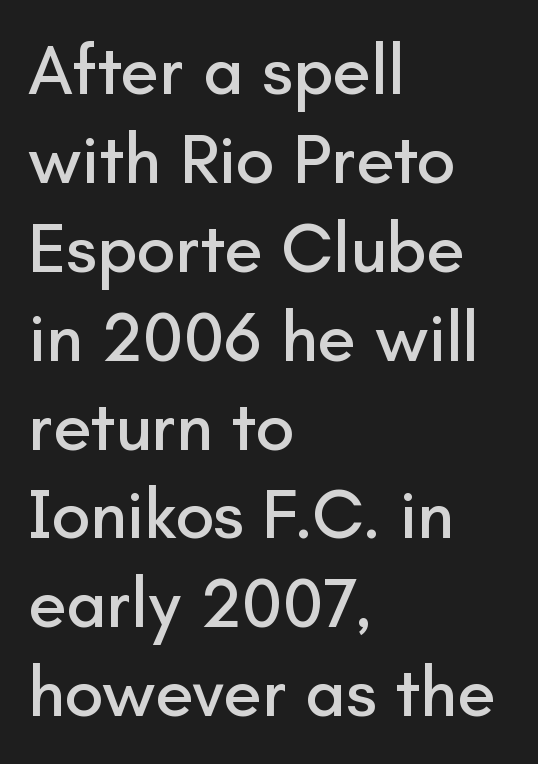
{"serif": "no", "italic": "no", "width": "normal", "stroke_contrast": "low", "x_height": "small", "monospaced": "no", "underline": "no", "align": "left", "line_spacing": "normal", "line_spacing_ratio": 1.27, "letter_spacing": "normal", "letter_spacing_em": 0.0, "glyph_px": 70}
